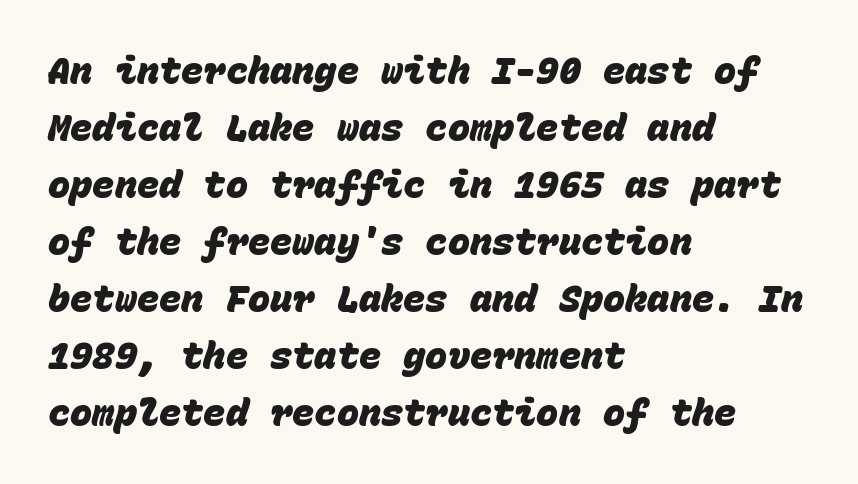
Strokes here are thick enough to call this a true bold. There is no visible air inserted between adjacent glyphs. A classic flush-left, rag-right setting is used for this passage. Words float on clear page, feet unadorned.
